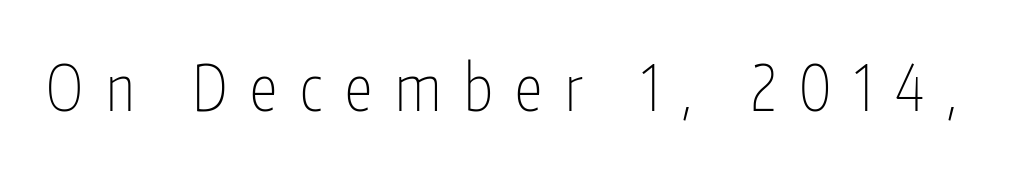
The image shows 63 px thin, condensed sans-serif type, upright; set unusually wide letter spacing (+0.36 em), not underlined; low stroke contrast and a medium x-height.
